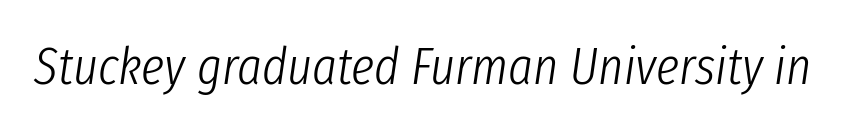
Spacing between characters is what you'd get straight out of the box. A bare baseline throughout the passage. Is the type heavy? It reads as light-to-regular instead. Character widths vary here, with narrow letters taking less room than wide ones. The face used here has a pronounced slope to its letters.
